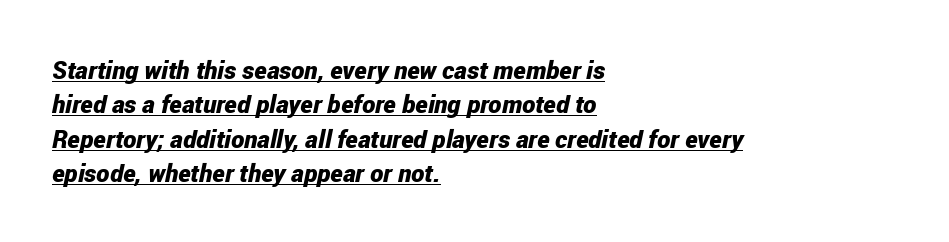
The image shows 25 px bold type, italic (leaning right); set left-aligned, normal line spacing (1.38x), normal letter spacing, underlined.
